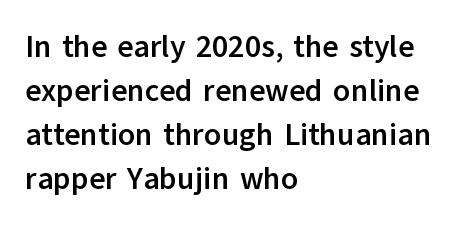
Q: Is the text bold? A: Yes.
Q: Is the text italic (slanted)? A: No, it is upright.
Q: Is the typeface a serif or a sans-serif typeface? A: Sans-serif.
Q: Is the text underlined? A: No.
Q: How is the paragraph aligned? A: Left-aligned.
Q: Is the spacing between letters normal or unusually wide? A: Normal.
Q: Is the spacing between lines tight, normal or loose? A: Normal.
Q: Width (condensed, normal, or wide)? A: Normal.
Q: Stroke contrast? A: Low.
Q: x-height? A: Medium.
Q: Monospaced? A: No.
